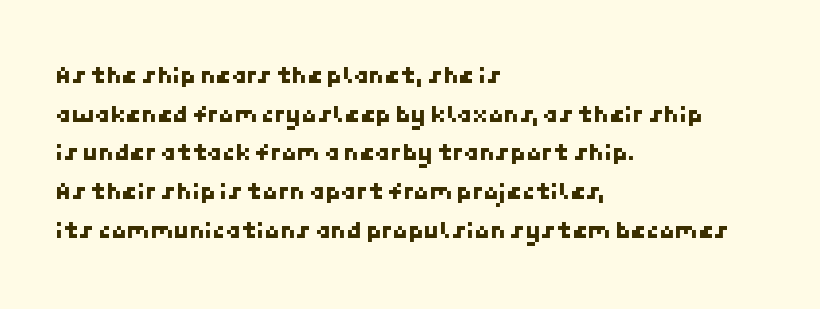
Q: Is the text underlined? A: No.
Q: How is the paragraph aligned? A: Left-aligned.
Q: Is the spacing between letters normal or unusually wide? A: Normal.
Q: Is the spacing between lines tight, normal or loose? A: Normal.
